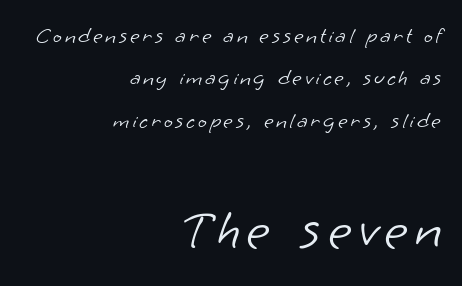
The image shows 57 px light sans-serif type; set right-aligned, line spacing 1.84x, not underlined; the second (bottom) block is 2.48x larger; low stroke contrast and a small x-height.
